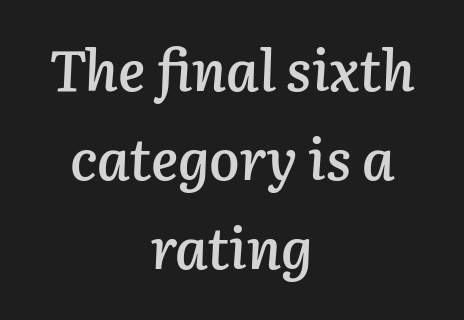
{"italic": "yes", "lean": "right", "slant_degrees": 3, "bold": "semi", "weight": "semibold", "width": "normal", "stroke_contrast": "low", "x_height": "medium", "monospaced": "no", "underline": "no", "align": "center", "line_spacing": "normal", "line_spacing_ratio": 1.56, "letter_spacing": "normal", "letter_spacing_em": 0.0, "glyph_px": 57}
